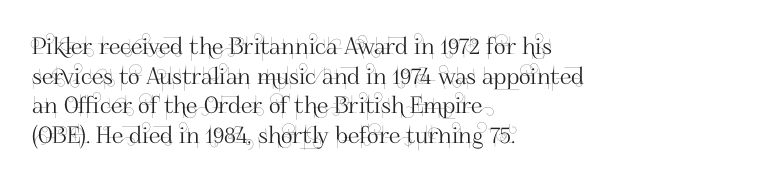
Descenders are the only things crossing below the line. A classic flush-left, rag-right setting is used for this passage. Upright lettering throughout. Quick note: interline space is typical. Letter spacing: default.
